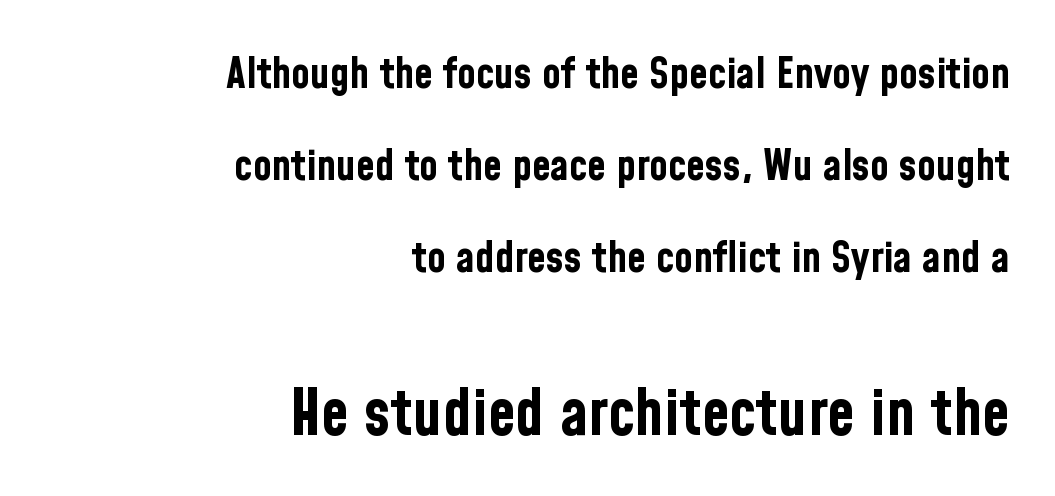
Q: Is the text bold? A: Yes.
Q: Is the text italic (slanted)? A: No, it is upright.
Q: Is the typeface a serif or a sans-serif typeface? A: Sans-serif.
Q: Is the text underlined? A: No.
Q: How is the paragraph aligned? A: Right-aligned.
Q: Is the spacing between letters normal or unusually wide? A: Normal.
Q: Is the spacing between lines tight, normal or loose? A: Loose.
Q: Which block of text is set in a larger size, the first (top) or the second (bottom)? A: The second (bottom) one.
Q: Width (condensed, normal, or wide)? A: Condensed.
Q: Stroke contrast? A: Low.
Q: x-height? A: Medium.
Q: Monospaced? A: No.
